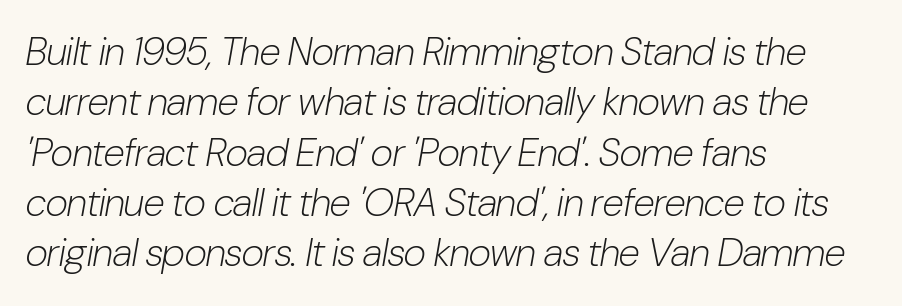
Q: Is the text bold? A: No.
Q: Is the text italic (slanted)? A: Yes, it leans right by about 10 degrees.
Q: Is the text underlined? A: No.
Q: How is the paragraph aligned? A: Left-aligned.
Q: Is the spacing between letters normal or unusually wide? A: Normal.
Q: Is the spacing between lines tight, normal or loose? A: Normal.
Q: Width (condensed, normal, or wide)? A: Condensed.
Q: Stroke contrast? A: Low.
Q: x-height? A: Medium.
Q: Monospaced? A: No.
